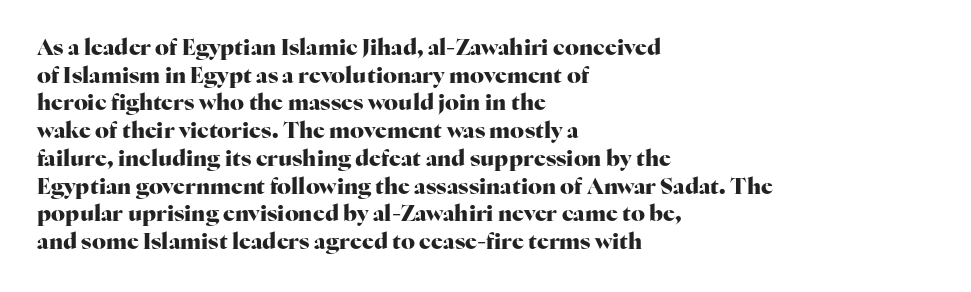
These words are printed bold, with thick strokes throughout. The string is rendered with underlining switched off. What's the leading like? Ordinary, nothing unusual. Tracking value appears to be zero — textbook default spacing. This rendering uses left alignment, leaving the right contour irregular. Every stem runs plumb, perpendicular to the baseline.
